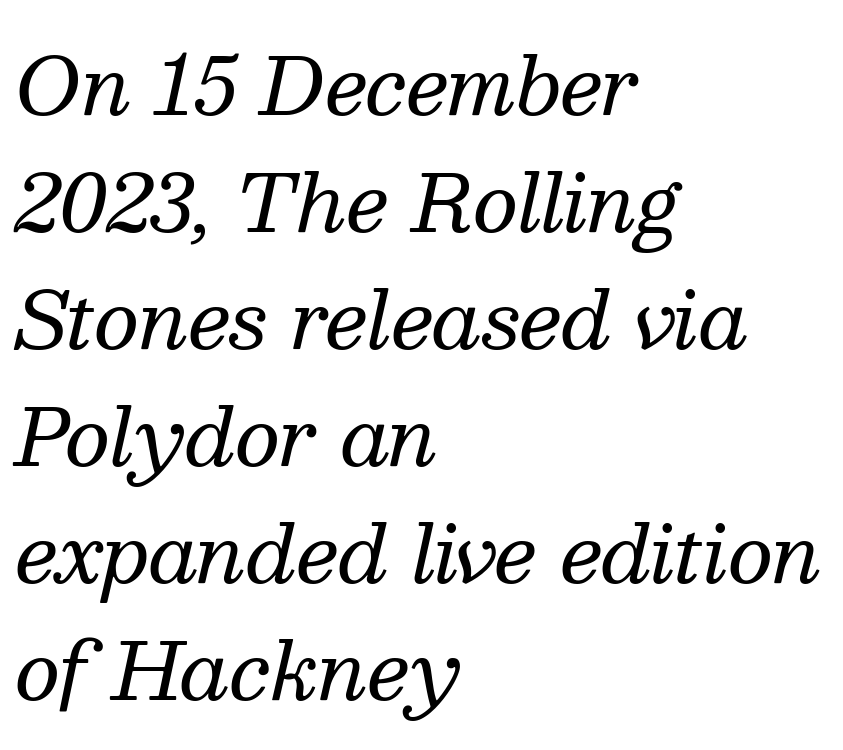
The image shows 79 px regular-weight serif type, italic (leaning right); set left-aligned, normal line spacing (1.48x), normal letter spacing, not underlined; medium stroke contrast and a medium x-height.
